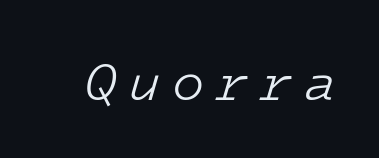
The typeface has the unassuming heft of standard copy or less. Style check: oblique. Nobody drew a line under any word here. Letter spacing: wide.
